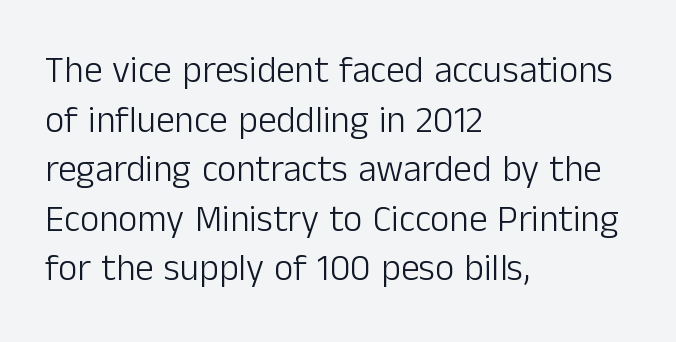
Q: Is the text bold? A: No.
Q: Is the text italic (slanted)? A: No, it is upright.
Q: Is the typeface a serif or a sans-serif typeface? A: Sans-serif.
Q: Is the text underlined? A: No.
Q: How is the paragraph aligned? A: Left-aligned.
Q: Is the spacing between letters normal or unusually wide? A: Normal.
Q: Is the spacing between lines tight, normal or loose? A: Normal.
Q: Width (condensed, normal, or wide)? A: Normal.
Q: Stroke contrast? A: Low.
Q: x-height? A: Medium.
Q: Monospaced? A: No.
